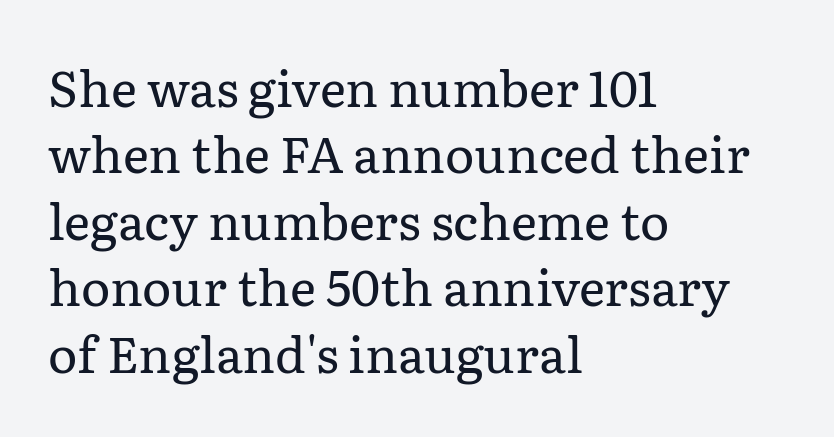
{"serif": "yes", "italic": "no", "bold": "no", "weight": "regular", "width": "normal", "stroke_contrast": "low", "x_height": "medium", "monospaced": "no", "underline": "no", "align": "left", "line_spacing": "normal", "line_spacing_ratio": 1.33, "letter_spacing": "normal", "letter_spacing_em": 0.0, "glyph_px": 50}
